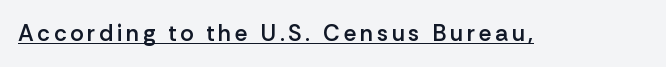
The image shows 23 px text type, upright; set underlined.
